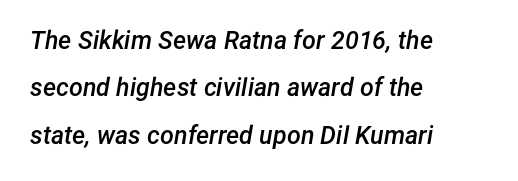
Q: Is the text bold? A: Semi-bold.
Q: Is the text italic (slanted)? A: Yes, it leans right by about 12 degrees.
Q: Is the text underlined? A: No.
Q: How is the paragraph aligned? A: Left-aligned.
Q: Is the spacing between letters normal or unusually wide? A: Normal.
Q: Is the spacing between lines tight, normal or loose? A: Loose.
